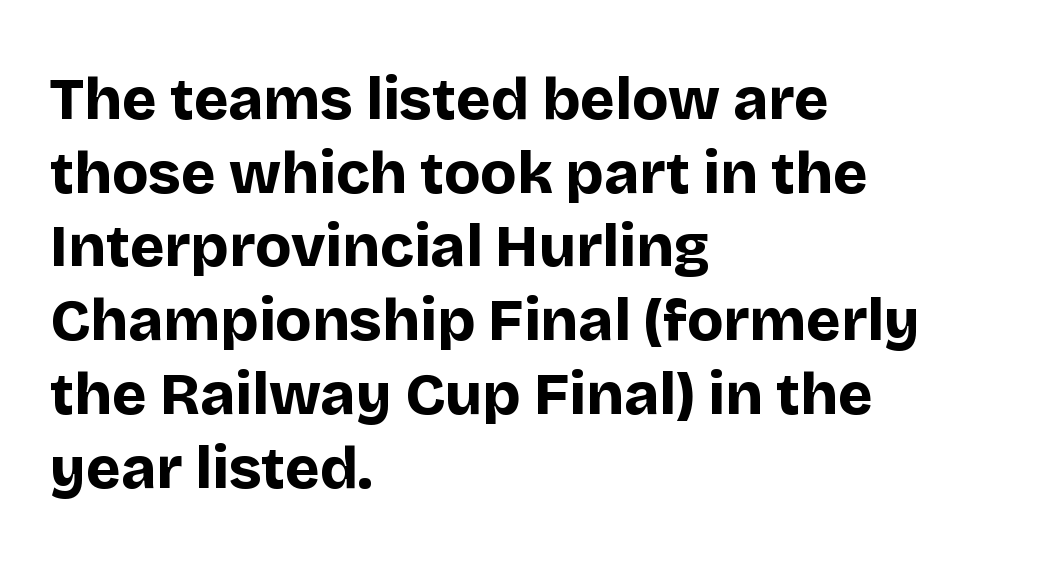
These lines were composed using upright roman letters. Typographically, this falls in the sans-serif category. The passage is arranged the way most books set body copy — flush left. Honestly, there is no underline to notice here at all. The line-height multiplier appears to be the usual default.
